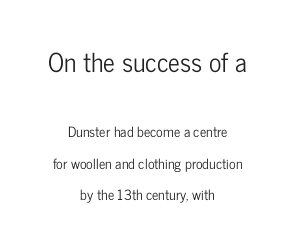
{"italic": "no", "underline": "no", "align": "center", "line_spacing": "loose", "line_spacing_ratio": 2.25, "letter_spacing": "normal", "letter_spacing_em": 0.0, "larger_block": "first", "size_ratio": 1.86, "glyph_px": 26}
